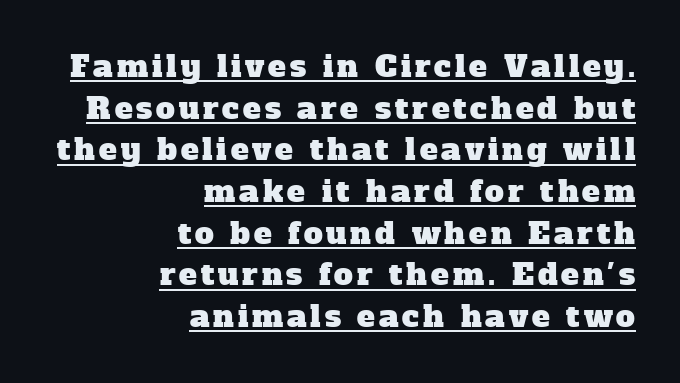
The ragged edge is on the left, which tells us the setting is flush right. Compared with undecorated copy, this sample adds a rule below the words. The passage shown is typed in a proportional face where columns would drift. Look at the bottom of the vertical strokes: they flare into serifs here.
